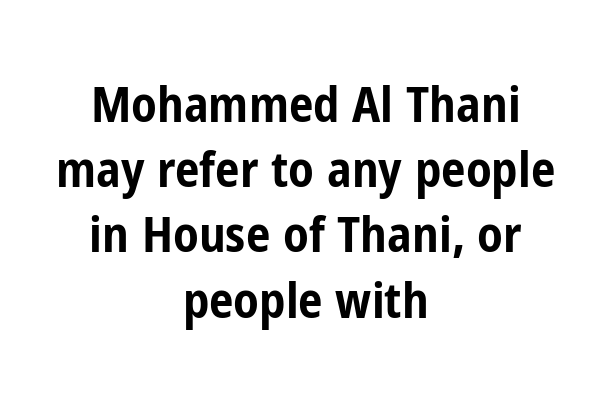
How are the letters spaced? Ordinarily, with no added tracking. The face used here is a sans, in the tradition of grotesques and geometrics. The passage shown is typed in a proportional face where columns would drift. The passage shown stacks its lines at a standard gap. The baseline area is clear.
